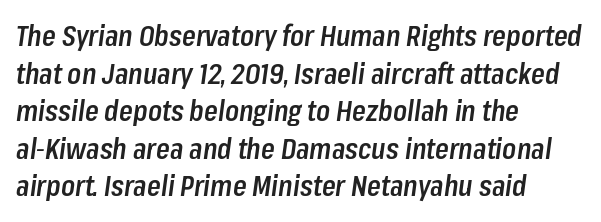
The image shows 28 px semibold, condensed type, italic (leaning right); set left-aligned, normal line spacing (1.34x), normal letter spacing, not underlined; low stroke contrast and a medium x-height.
